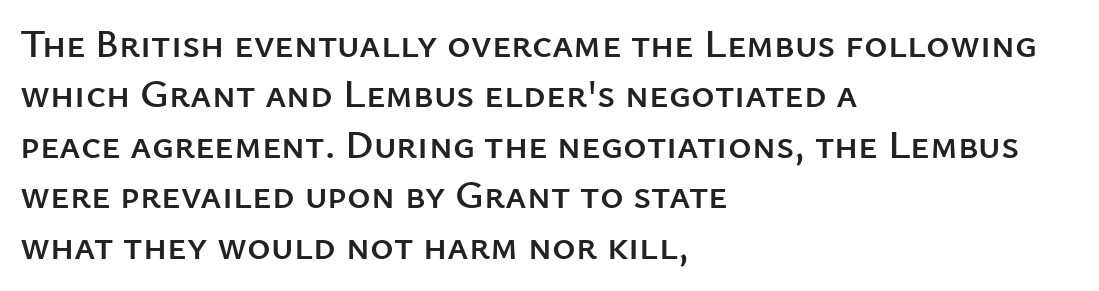
The letters stand upright; this is a roman face. Check under the words: just untouched page. Compared with a centered layout, this one pins lines to the left instead. Baseline-to-baseline distance is the conventional proportion of letter height. Serif or sans? Sans — the stroke terminals are bare.
